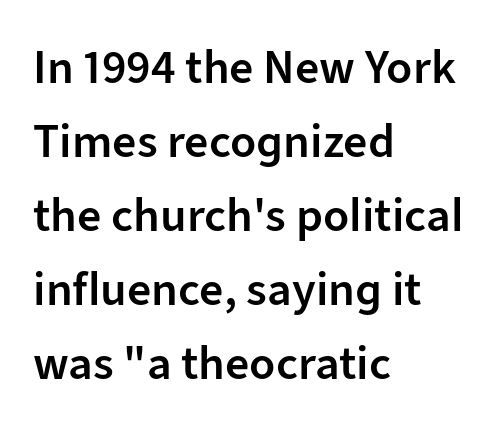
{"serif": "no", "italic": "no", "bold": "semi", "weight": "semibold", "width": "normal", "stroke_contrast": "low", "x_height": "medium", "monospaced": "no", "underline": "no", "align": "left", "line_spacing": "normal", "line_spacing_ratio": 1.54, "letter_spacing": "normal", "letter_spacing_em": 0.0, "glyph_px": 48}
